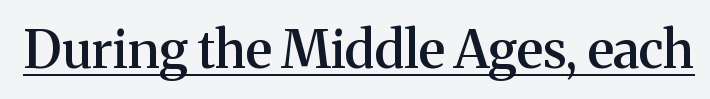
Q: Is the text bold? A: Semi-bold.
Q: Is the text italic (slanted)? A: No, it is upright.
Q: Is the typeface a serif or a sans-serif typeface? A: Serif.
Q: Is the text underlined? A: Yes.
Q: Is the spacing between letters normal or unusually wide? A: Normal.
Q: Width (condensed, normal, or wide)? A: Normal.
Q: Stroke contrast? A: Medium.
Q: x-height? A: Medium.
Q: Monospaced? A: No.
